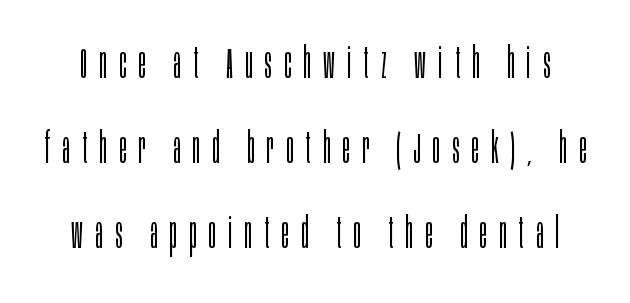
Q: Is the text bold? A: No.
Q: Is the text italic (slanted)? A: No, it is upright.
Q: Is the typeface a serif or a sans-serif typeface? A: Sans-serif.
Q: Is the text underlined? A: No.
Q: Is the spacing between letters normal or unusually wide? A: Unusually wide.
Q: Is the spacing between lines tight, normal or loose? A: Loose.
Q: Width (condensed, normal, or wide)? A: Condensed.
Q: Stroke contrast? A: Low.
Q: x-height? A: Large.
Q: Monospaced? A: No.
